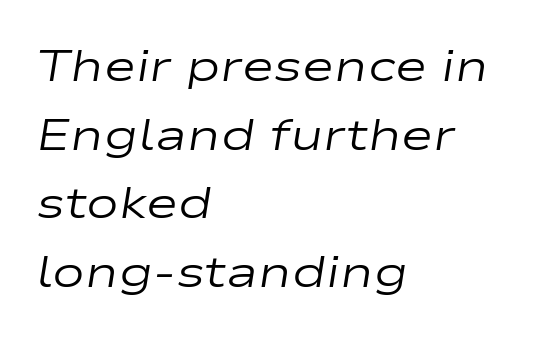
The image shows 44 px regular-weight, wide type, italic (leaning right); set left-aligned, normal line spacing (1.56x), normal letter spacing, not underlined; low stroke contrast and a medium x-height.
